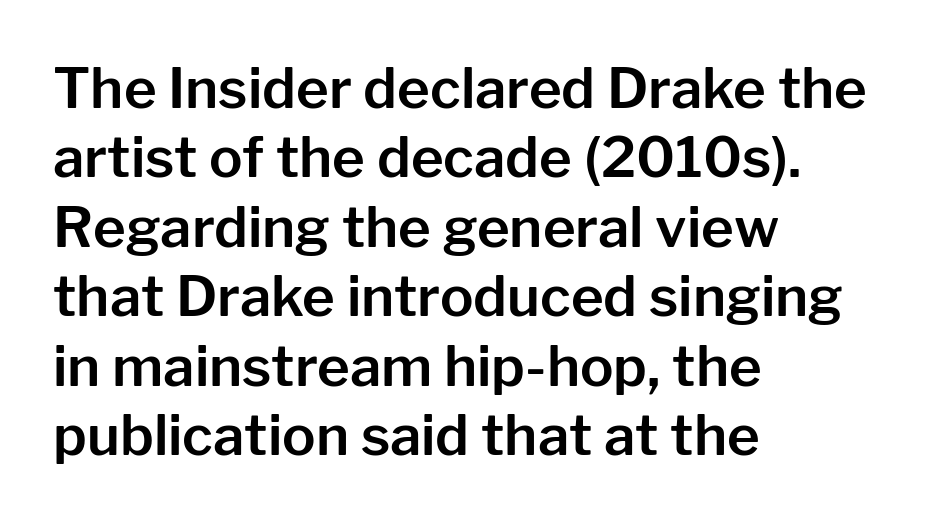
{"serif": "no", "italic": "no", "width": "normal", "stroke_contrast": "low", "x_height": "medium", "monospaced": "no", "underline": "no", "align": "left", "line_spacing_ratio": 1.24, "letter_spacing": "normal", "letter_spacing_em": 0.0, "glyph_px": 56}
